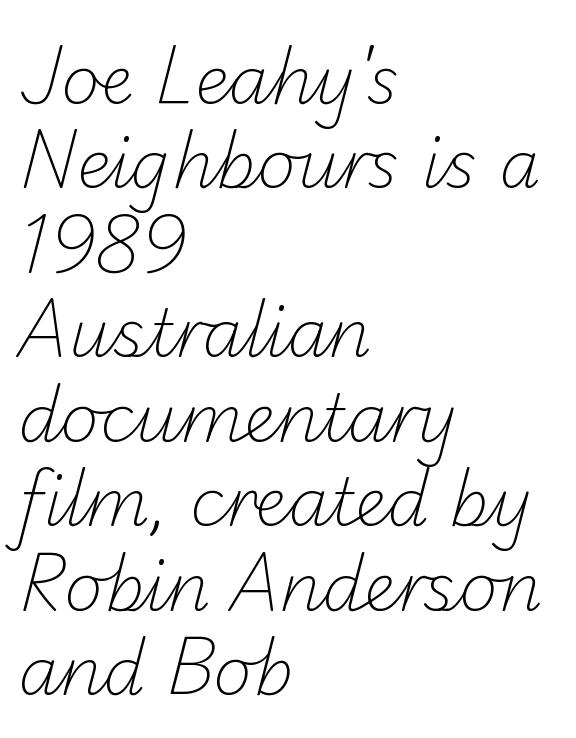
The image shows 66 px light sans-serif type; set left-aligned, normal line spacing (1.28x), normal letter spacing, not underlined; low stroke contrast and a small x-height.
